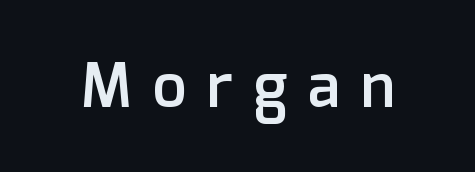
The image shows 61 px semibold sans-serif type, upright; set unusually wide letter spacing (+0.34 em), not underlined; low stroke contrast and a medium x-height.
